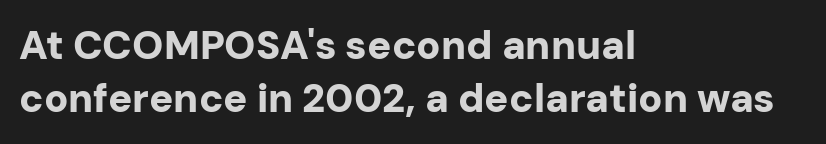
{"serif": "no", "italic": "no", "bold": "yes", "weight": "bold", "width": "normal", "stroke_contrast": "low", "x_height": "medium", "monospaced": "no", "underline": "no", "align": "left", "line_spacing": "normal", "line_spacing_ratio": 1.32, "letter_spacing": "normal", "letter_spacing_em": 0.0, "glyph_px": 40}
